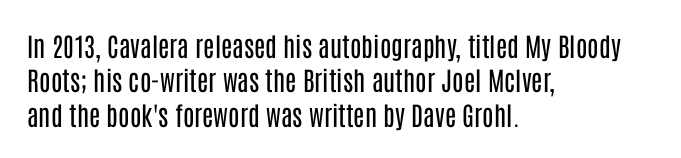
The image shows 26 px text type, upright; set left-aligned, normal line spacing (1.32x), normal letter spacing, not underlined.
